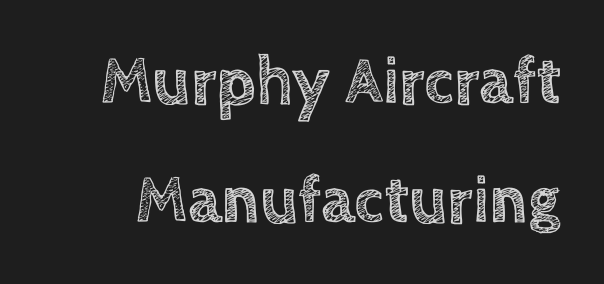
Q: Is the text italic (slanted)? A: No, it is upright.
Q: Is the text underlined? A: No.
Q: Is the spacing between letters normal or unusually wide? A: Normal.
Q: Width (condensed, normal, or wide)? A: Normal.
Q: x-height? A: Large.
Q: Monospaced? A: No.
